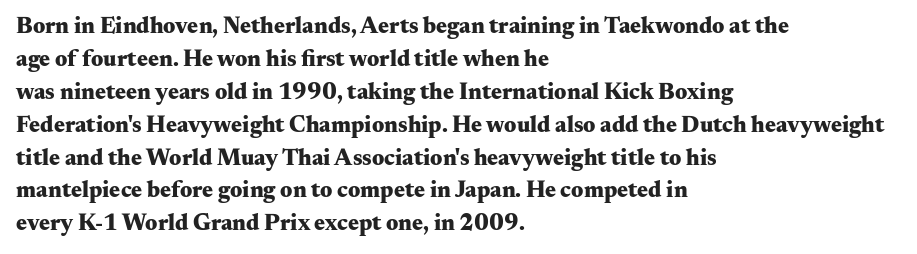
The image shows 23 px bold type, upright; set left-aligned, normal line spacing (1.43x), normal letter spacing, not underlined.
